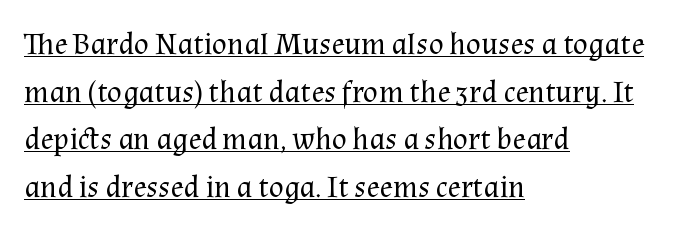
Q: Is the text bold? A: No.
Q: Is the text italic (slanted)? A: No, it is upright.
Q: Is the text underlined? A: Yes.
Q: How is the paragraph aligned? A: Left-aligned.
Q: Is the spacing between letters normal or unusually wide? A: Normal.
Q: Is the spacing between lines tight, normal or loose? A: Normal.
Q: Width (condensed, normal, or wide)? A: Normal.
Q: Stroke contrast? A: Medium.
Q: x-height? A: Medium.
Q: Monospaced? A: No.
